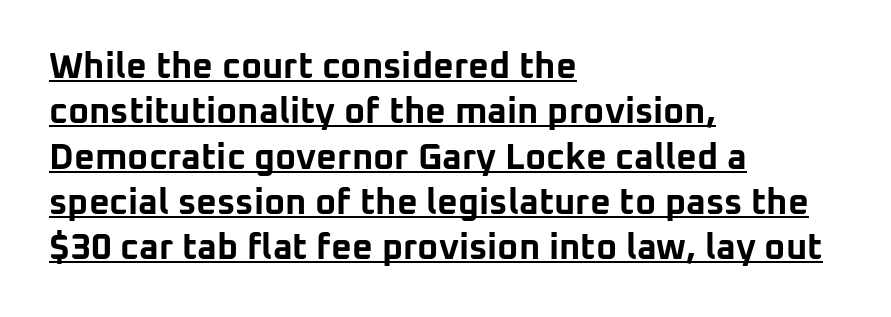
The image shows 36 px bold sans-serif type, upright; set left-aligned, normal line spacing (1.26x), normal letter spacing, underlined; low stroke contrast and a medium x-height.
